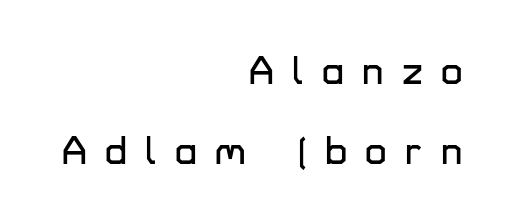
Visually the block forms a straight wall on the right and a jagged coastline on the left. Regarding leading, the lines here are spaced well apart. Letterform terminals end flat and unadorned throughout the passage. The space directly below the letters is spotless. Italic: no, the glyphs are upright roman. A typesetter would call this proportional, since set widths differ per character.
